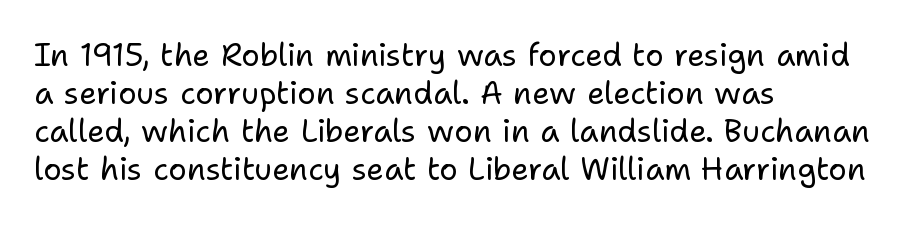
The specimen reads as upright at a glance. Plain, unruled lines of type. The rendering keeps characters at their native spacing. Stem width sits at or under what a default text font uses.
